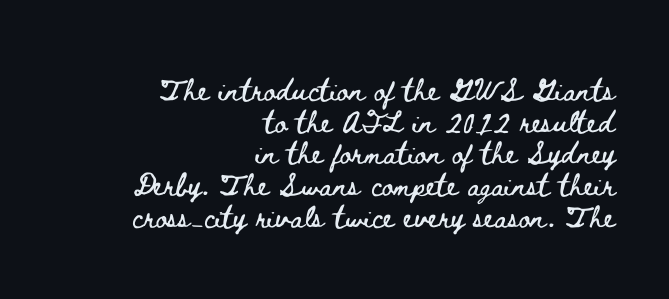
{"width": "wide", "stroke_contrast": "low", "x_height": "small", "monospaced": "no", "underline": "no", "align": "right", "line_spacing": "tight", "line_spacing_ratio": 1.13, "letter_spacing": "normal", "letter_spacing_em": 0.0, "glyph_px": 28}
